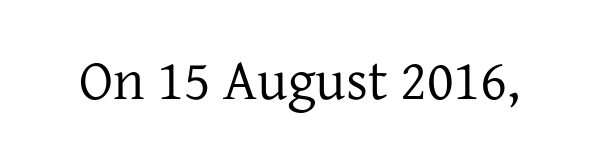
The letters look calm and open, with moderate or lighter stems. Unmarked baselines from the first word to the last. Small tapered or slab feet sit at the stroke ends, so this counts as serif. The face used here is rendered with its standard letterfit. Is this a fixed-width face? No — the glyphs have proportional, varying widths. When letters stand straight like this, we call the style roman or upright.
